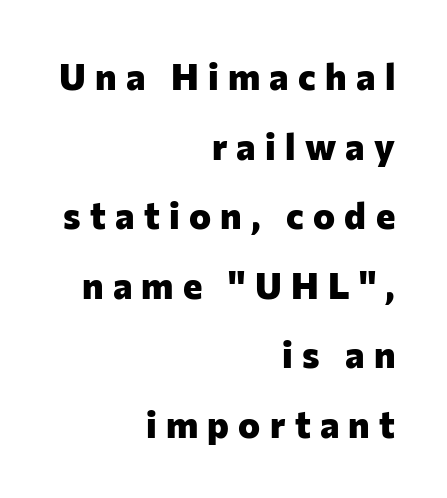
The image shows 37 px heavy sans-serif type, upright; set right-aligned, line spacing 1.88x, unusually wide letter spacing (+0.25 em), not underlined; low stroke contrast and a medium x-height.
